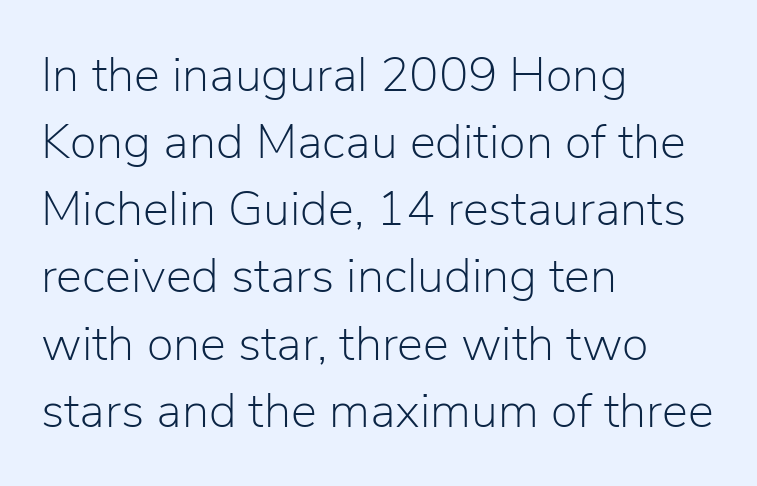
Q: Is the text bold? A: No.
Q: Is the text italic (slanted)? A: No, it is upright.
Q: Is the typeface a serif or a sans-serif typeface? A: Sans-serif.
Q: Is the text underlined? A: No.
Q: How is the paragraph aligned? A: Left-aligned.
Q: Is the spacing between letters normal or unusually wide? A: Normal.
Q: Is the spacing between lines tight, normal or loose? A: Normal.
Q: Width (condensed, normal, or wide)? A: Normal.
Q: Stroke contrast? A: Low.
Q: x-height? A: Medium.
Q: Monospaced? A: No.
